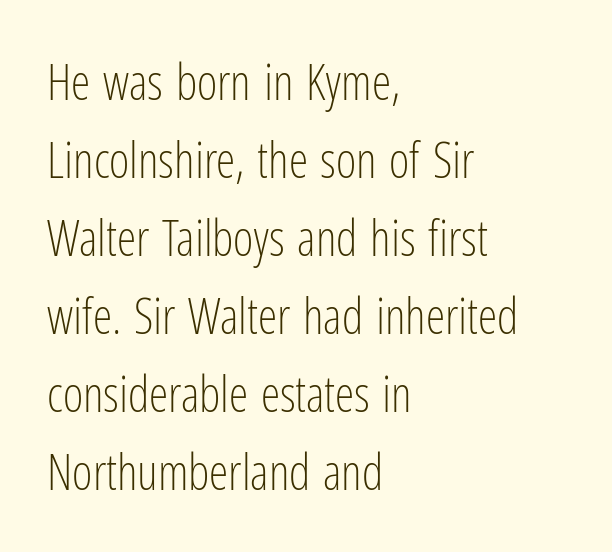
Glyph-to-glyph distance matches everyday printed text. If you drew a line through each stem, it would be perfectly vertical. Bold? No — there's no thickening of the strokes. The passage shown is not underscored anywhere. Nothing sits at the stroke ends, so this counts as sans-serif. The rows are spaced the way most documents space them.
